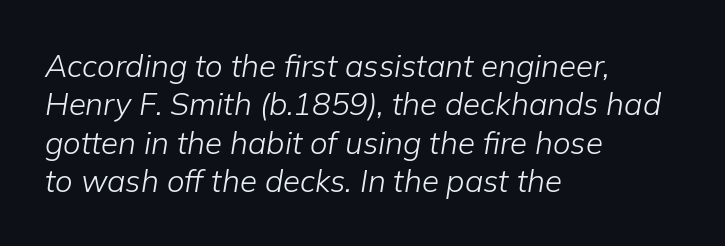
{"italic": "yes", "lean": "right", "slant_degrees": 9, "bold": "no", "weight": "light", "width": "normal", "stroke_contrast": "low", "x_height": "medium", "monospaced": "no", "underline": "no", "align": "left", "line_spacing_ratio": 1.24, "letter_spacing": "normal", "letter_spacing_em": 0.0, "glyph_px": 31}
